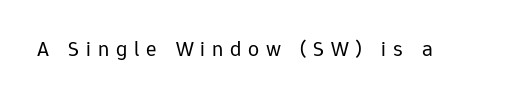
The image shows 22 px text type, upright; set unusually wide letter spacing (+0.31 em), not underlined.
